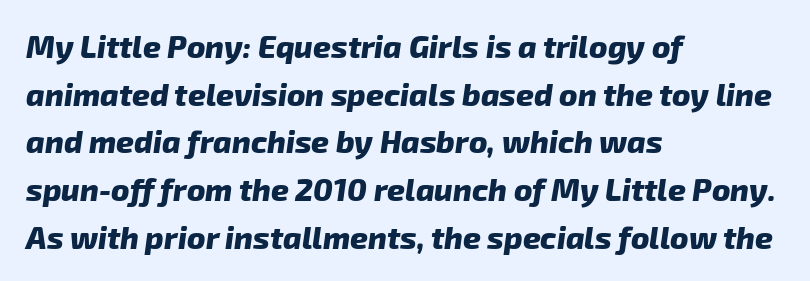
Q: Is the text bold? A: Yes.
Q: Is the typeface a serif or a sans-serif typeface? A: Sans-serif.
Q: Is the text underlined? A: No.
Q: How is the paragraph aligned? A: Left-aligned.
Q: Is the spacing between letters normal or unusually wide? A: Normal.
Q: Is the spacing between lines tight, normal or loose? A: Normal.
Q: Width (condensed, normal, or wide)? A: Normal.
Q: Stroke contrast? A: Low.
Q: x-height? A: Medium.
Q: Monospaced? A: No.
